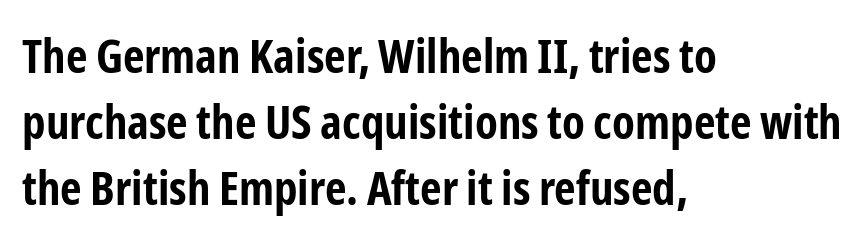
Q: Is the text bold? A: Yes.
Q: Is the text italic (slanted)? A: No, it is upright.
Q: Is the typeface a serif or a sans-serif typeface? A: Sans-serif.
Q: Is the text underlined? A: No.
Q: How is the paragraph aligned? A: Left-aligned.
Q: Is the spacing between letters normal or unusually wide? A: Normal.
Q: Is the spacing between lines tight, normal or loose? A: Normal.
Q: Width (condensed, normal, or wide)? A: Condensed.
Q: Stroke contrast? A: Low.
Q: x-height? A: Medium.
Q: Monospaced? A: No.
